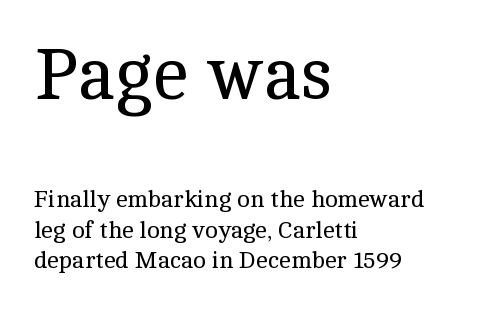
Q: Is the text bold? A: No.
Q: Is the text italic (slanted)? A: No, it is upright.
Q: Is the typeface a serif or a sans-serif typeface? A: Serif.
Q: Is the text underlined? A: No.
Q: How is the paragraph aligned? A: Left-aligned.
Q: Is the spacing between letters normal or unusually wide? A: Normal.
Q: Is the spacing between lines tight, normal or loose? A: Normal.
Q: Which block of text is set in a larger size, the first (top) or the second (bottom)? A: The first (top) one.
Q: Width (condensed, normal, or wide)? A: Normal.
Q: x-height? A: Medium.
Q: Monospaced? A: No.
